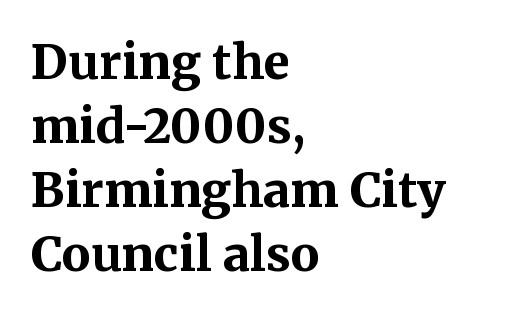
Old-style or modern, the face here clearly has serifs. What stands out about the letter spacing? Nothing — it is the standard amount. Rows of type keep a routine distance in the vertical direction. Ascenders rise straight up at ninety degrees. The space directly below the letters is spotless. Each letter keeps its own natural width here, so spacing adapts to shape.
